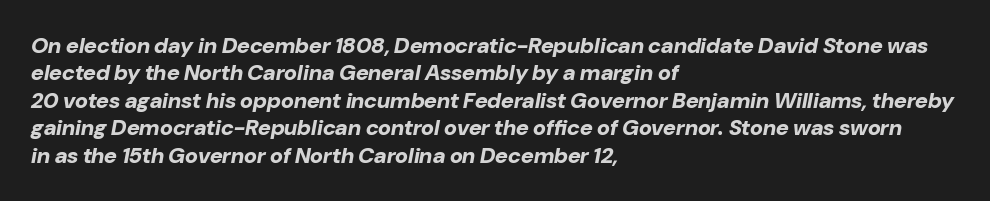
Q: Is the text bold? A: Yes.
Q: Is the text italic (slanted)? A: Yes, it leans right by about 10 degrees.
Q: Is the text underlined? A: No.
Q: How is the paragraph aligned? A: Left-aligned.
Q: Is the spacing between letters normal or unusually wide? A: Normal.
Q: Is the spacing between lines tight, normal or loose? A: Normal.
